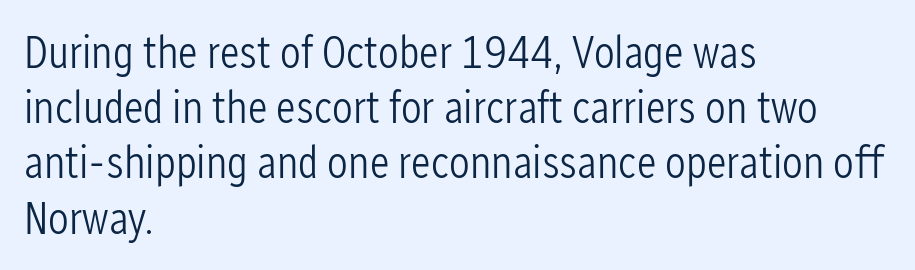
Q: Is the text bold? A: No.
Q: Is the text italic (slanted)? A: No, it is upright.
Q: Is the typeface a serif or a sans-serif typeface? A: Sans-serif.
Q: Is the text underlined? A: No.
Q: How is the paragraph aligned? A: Left-aligned.
Q: Is the spacing between letters normal or unusually wide? A: Normal.
Q: Width (condensed, normal, or wide)? A: Condensed.
Q: Stroke contrast? A: Low.
Q: x-height? A: Medium.
Q: Monospaced? A: No.
